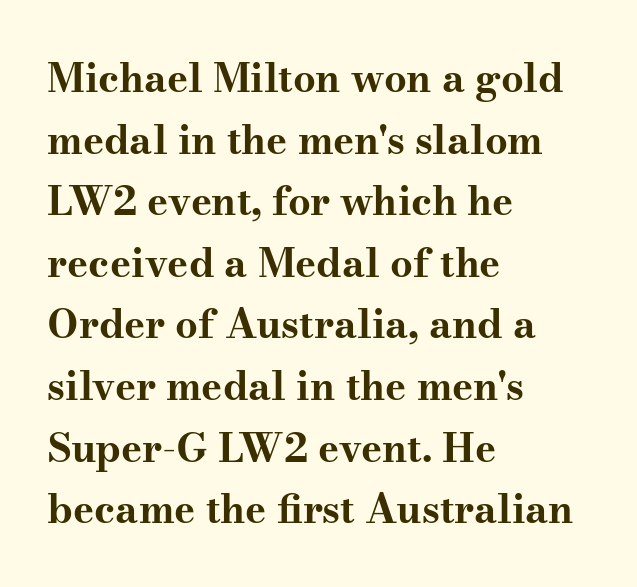
Q: Is the text bold? A: Yes.
Q: Is the text italic (slanted)? A: No, it is upright.
Q: Is the typeface a serif or a sans-serif typeface? A: Serif.
Q: Is the text underlined? A: No.
Q: How is the paragraph aligned? A: Left-aligned.
Q: Is the spacing between letters normal or unusually wide? A: Normal.
Q: Is the spacing between lines tight, normal or loose? A: Normal.
Q: Width (condensed, normal, or wide)? A: Wide.
Q: Stroke contrast? A: Medium.
Q: x-height? A: Small.
Q: Monospaced? A: No.
